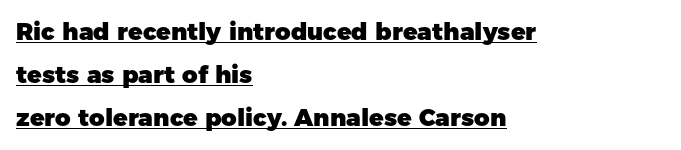
Q: Is the text bold? A: Yes.
Q: Is the text italic (slanted)? A: No, it is upright.
Q: Is the text underlined? A: Yes.
Q: How is the paragraph aligned? A: Left-aligned.
Q: Is the spacing between letters normal or unusually wide? A: Normal.
